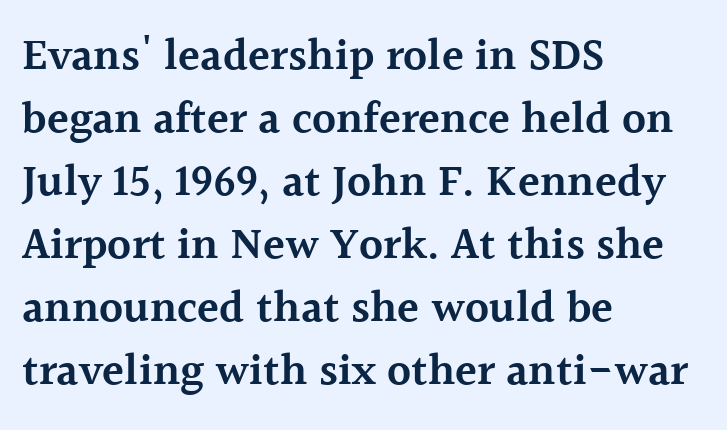
The image shows 45 px semibold serif type, upright; set left-aligned, normal line spacing (1.4x), normal letter spacing, not underlined; a medium x-height.
